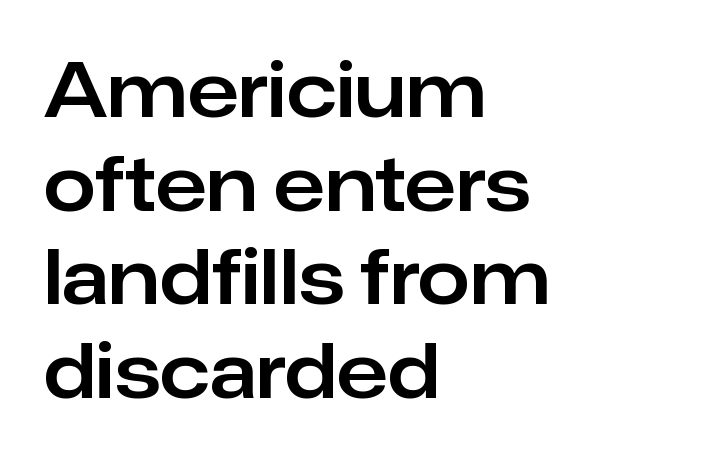
The image shows 75 px sans-serif type, upright; set left-aligned, normal line spacing (1.25x), normal letter spacing, not underlined; low stroke contrast and a medium x-height.
